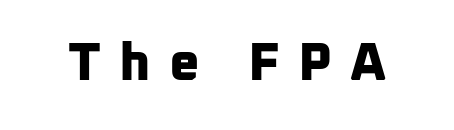
{"serif": "no", "bold": "yes", "weight": "bold", "width": "normal", "stroke_contrast": "low", "x_height": "medium", "monospaced": "no", "underline": "no", "letter_spacing": "wide", "letter_spacing_em": 0.34, "glyph_px": 53}
